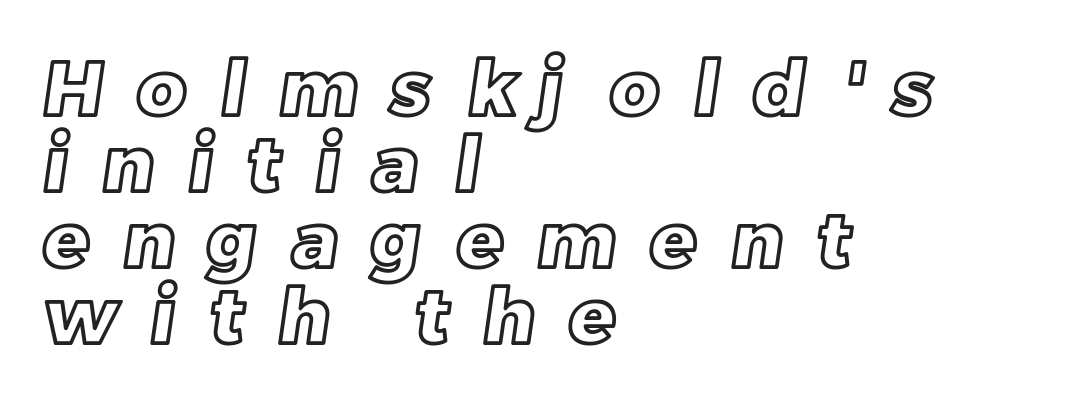
Q: Is the text underlined? A: No.
Q: How is the paragraph aligned? A: Left-aligned.
Q: Is the spacing between letters normal or unusually wide? A: Unusually wide.
Q: Is the spacing between lines tight, normal or loose? A: Tight.
Q: Width (condensed, normal, or wide)? A: Normal.
Q: x-height? A: Large.
Q: Monospaced? A: No.
